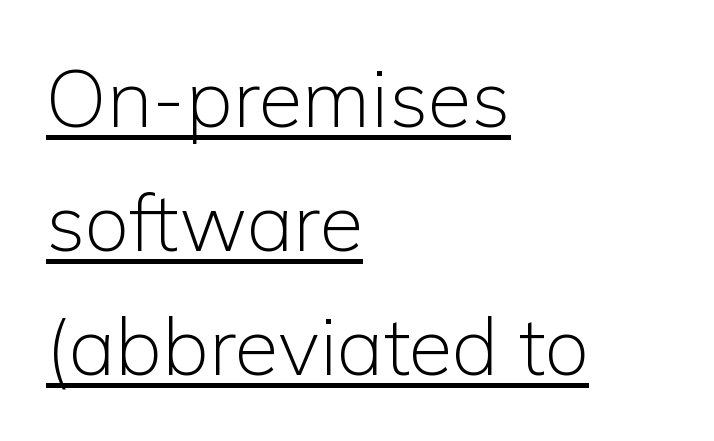
Q: Is the text bold? A: No.
Q: Is the text italic (slanted)? A: No, it is upright.
Q: Is the typeface a serif or a sans-serif typeface? A: Sans-serif.
Q: Is the text underlined? A: Yes.
Q: How is the paragraph aligned? A: Left-aligned.
Q: Is the spacing between letters normal or unusually wide? A: Normal.
Q: Is the spacing between lines tight, normal or loose? A: Normal.
Q: Width (condensed, normal, or wide)? A: Normal.
Q: Stroke contrast? A: Low.
Q: x-height? A: Medium.
Q: Monospaced? A: No.
